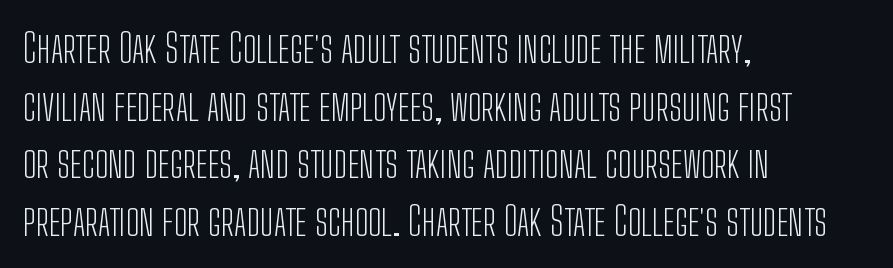
{"serif": "no", "italic": "no", "bold": "no", "weight": "light", "width": "condensed", "stroke_contrast": "low", "x_height": "medium", "monospaced": "no", "underline": "no", "align": "left", "line_spacing": "normal", "line_spacing_ratio": 1.44, "letter_spacing": "normal", "letter_spacing_em": 0.0, "glyph_px": 40}
